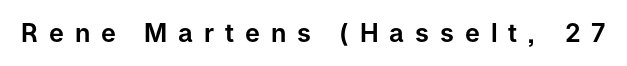
The image shows 25 px text type, upright; set unusually wide letter spacing (+0.44 em), not underlined.
